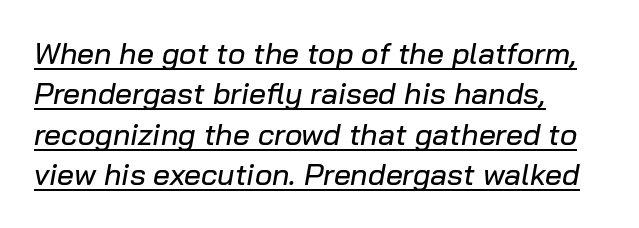
A rule runs beneath these lines of type. Vertically, the passage feels balanced, rows spaced as you'd expect. Does extra space separate the letters? No, they use regular spacing. Style check: oblique. Character widths vary here, with narrow letters taking less room than wide ones.
